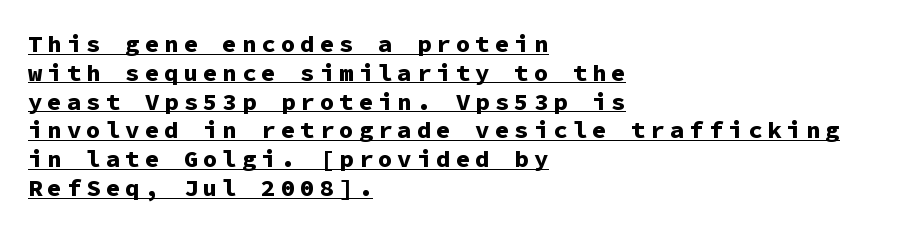
The image shows 24 px bold type, upright; set left-aligned, line spacing 1.2x, unusually wide letter spacing (+0.21 em), underlined.
